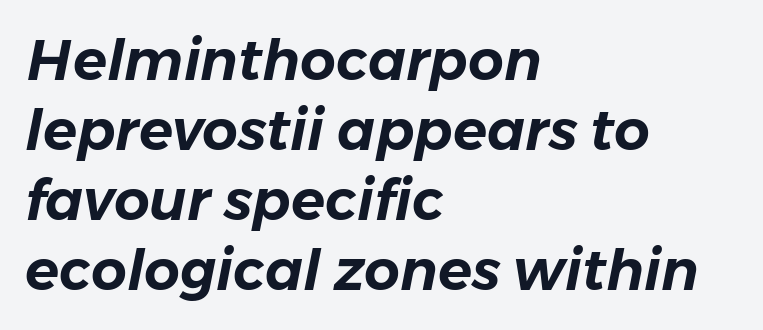
The setting favours the left margin, as ordinary paragraphs usually do. A typesetter would mark this as italic. If you measured baseline to baseline, you'd find a middling distance. The words here are not underlined.
